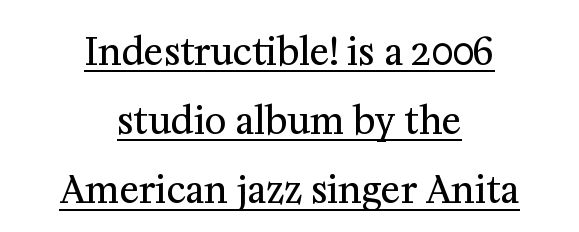
The text block is weighted toward neither margin, spreading evenly from the middle. Does the lettering tilt? It doesn't — this is upright. Heaviness? Minimal to ordinary, like unemphasized prose. A typesetter would label this face a serif.
